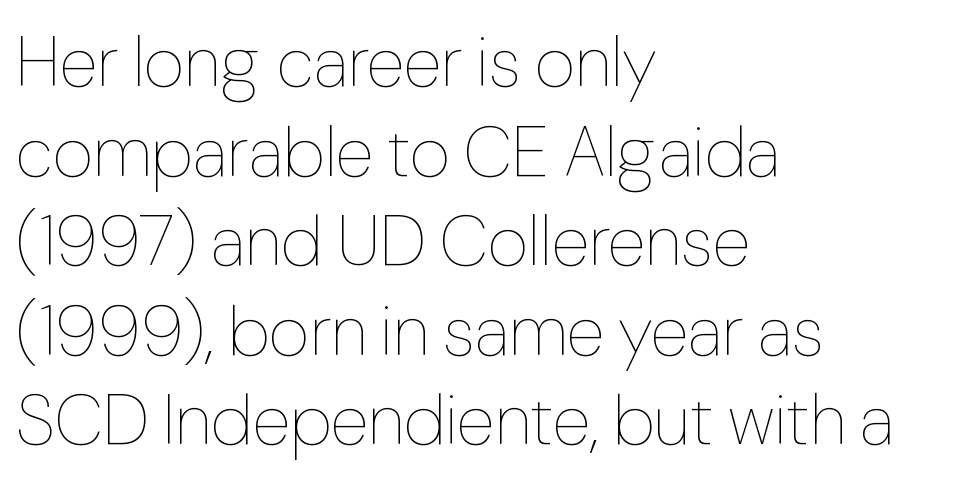
The passage shown is typed in a proportional face where columns would drift. Posture: straight, roman, zero tilt. Compared with a typical body face, this is equally light or lighter still. Beneath every word, the page is bare. If you measured baseline to baseline, you'd find a middling distance.
